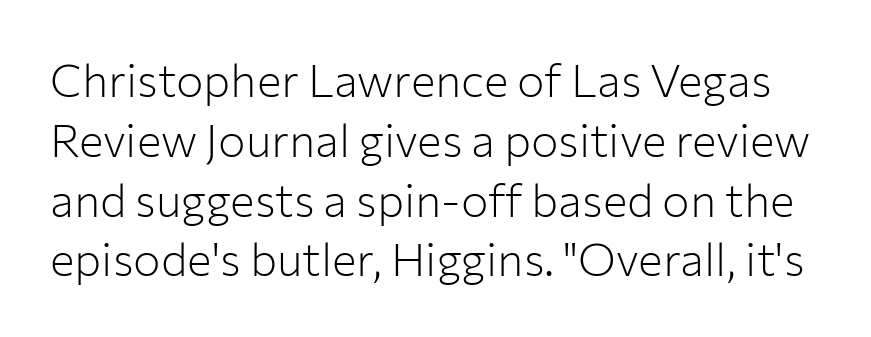
Q: Is the text bold? A: No.
Q: Is the text italic (slanted)? A: No, it is upright.
Q: Is the typeface a serif or a sans-serif typeface? A: Sans-serif.
Q: Is the text underlined? A: No.
Q: Is the spacing between letters normal or unusually wide? A: Normal.
Q: Is the spacing between lines tight, normal or loose? A: Normal.
Q: Width (condensed, normal, or wide)? A: Normal.
Q: Stroke contrast? A: Low.
Q: x-height? A: Medium.
Q: Monospaced? A: No.
